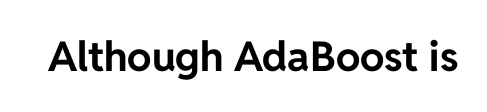
The image shows 41 px bold sans-serif type, upright; set normal letter spacing, not underlined; low stroke contrast and a medium x-height.
